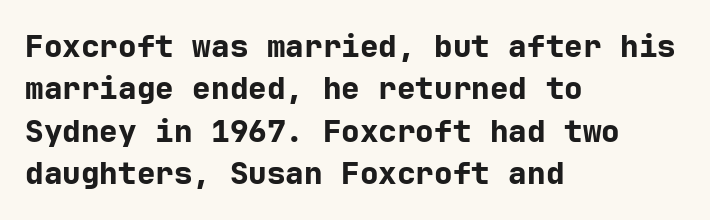
A clean baseline with only descenders dipping below it. Honestly, the row spacing looks completely unremarkable. Set as a true bold cut, around the 700 mark. Short note: letters normally spaced. Look at the bottom of the vertical strokes: they stop flat, with no serifs. These lines are set flush left with a ragged right edge.
